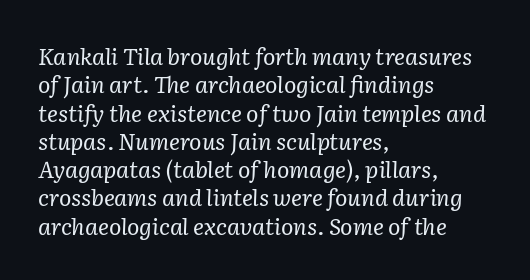
{"italic": "yes", "lean": "right", "slant_degrees": 2, "bold": "no", "underline": "no", "align": "left", "line_spacing_ratio": 1.23, "letter_spacing": "normal", "letter_spacing_em": 0.0, "glyph_px": 23}
